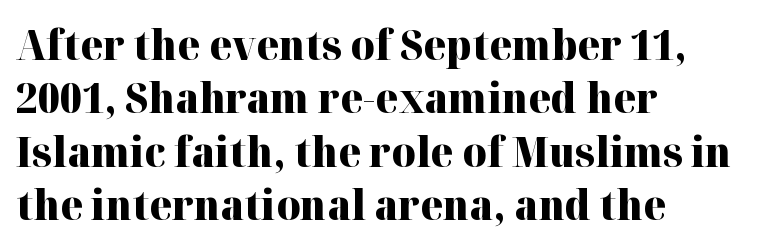
The image shows 41 px heavy serif type, upright; set left-aligned, normal line spacing (1.3x), normal letter spacing, not underlined; high stroke contrast and a medium x-height.
